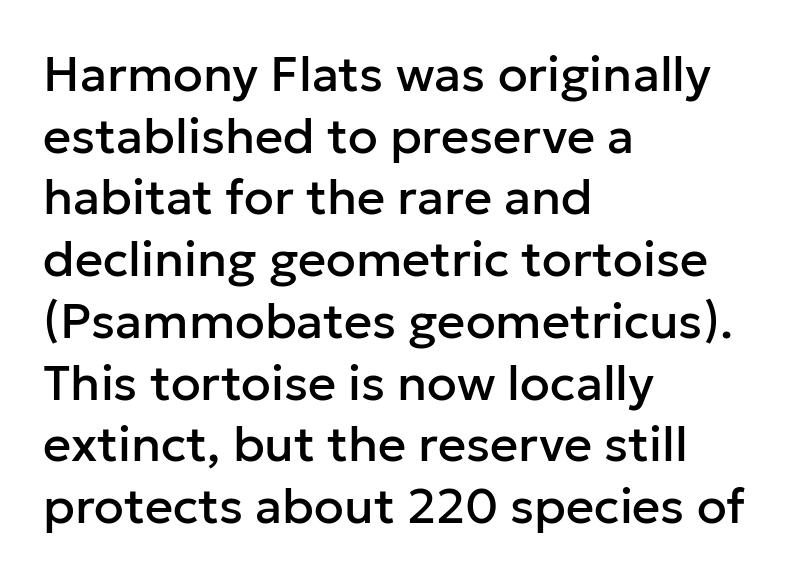
{"serif": "no", "italic": "no", "width": "normal", "stroke_contrast": "low", "x_height": "medium", "monospaced": "no", "underline": "no", "align": "left", "line_spacing": "normal", "line_spacing_ratio": 1.26, "letter_spacing": "normal", "letter_spacing_em": 0.0, "glyph_px": 49}
